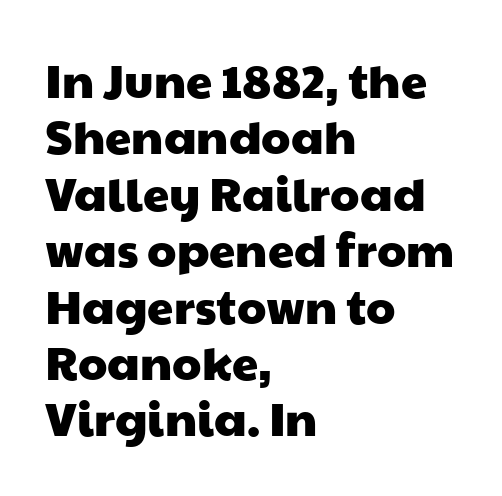
You could not count columns in this text — the font is proportionally spaced. The typeface chosen for these lines omits serifs. Typeset ragged right — the left edge is the straight one. The string is rendered with underlining switched off. The type is set solid horizontally, with unmodified tracking.
